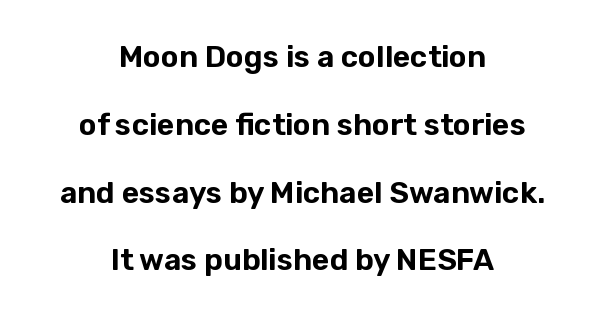
Q: Is the text italic (slanted)? A: No, it is upright.
Q: Is the typeface a serif or a sans-serif typeface? A: Sans-serif.
Q: Is the text underlined? A: No.
Q: How is the paragraph aligned? A: Centered.
Q: Is the spacing between letters normal or unusually wide? A: Normal.
Q: Is the spacing between lines tight, normal or loose? A: Loose.
Q: Width (condensed, normal, or wide)? A: Normal.
Q: Stroke contrast? A: Low.
Q: x-height? A: Medium.
Q: Monospaced? A: No.
